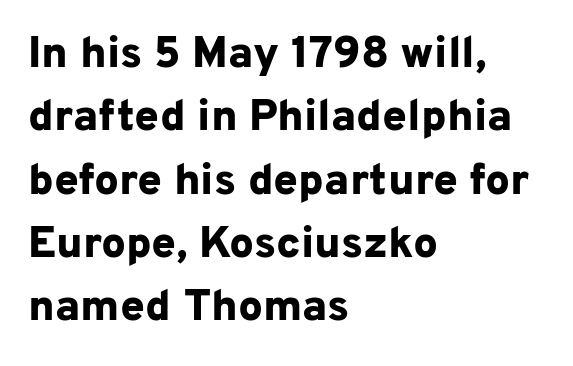
Q: Is the text bold? A: Yes.
Q: Is the text italic (slanted)? A: No, it is upright.
Q: Is the typeface a serif or a sans-serif typeface? A: Sans-serif.
Q: Is the text underlined? A: No.
Q: How is the paragraph aligned? A: Left-aligned.
Q: Is the spacing between letters normal or unusually wide? A: Normal.
Q: Is the spacing between lines tight, normal or loose? A: Normal.
Q: Width (condensed, normal, or wide)? A: Normal.
Q: Stroke contrast? A: Low.
Q: x-height? A: Medium.
Q: Monospaced? A: No.
